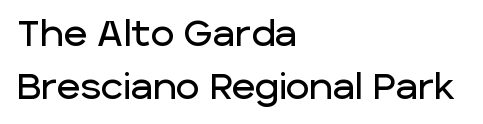
This rendering uses left alignment, leaving the right contour irregular. A roman cut, with each character standing at attention. The typeface chosen for these lines omits serifs. Beneath every word, the page is bare. Vertically, the passage feels balanced, rows spaced as you'd expect. Do the characters align in a grid? No, the font is proportional.
